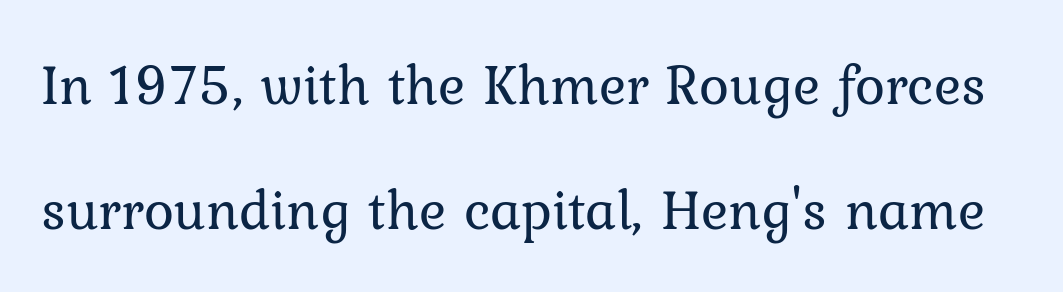
The image shows 57 px regular-weight serif type, upright; set loose line spacing (2.19x), normal letter spacing, not underlined; low stroke contrast and a medium x-height.
